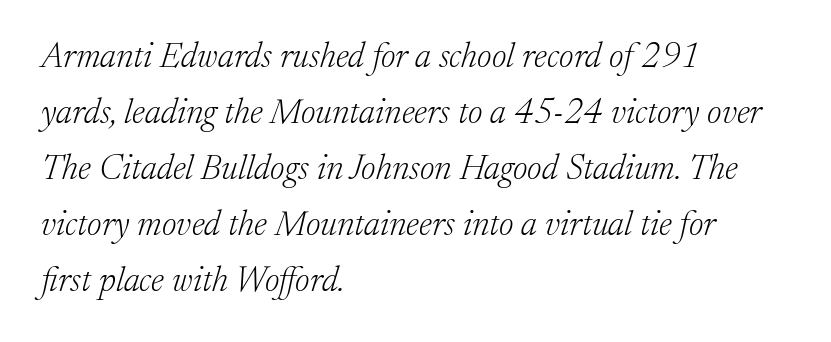
Q: Is the text bold? A: No.
Q: Is the text italic (slanted)? A: Yes, it leans right by about 17 degrees.
Q: Is the typeface a serif or a sans-serif typeface? A: Serif.
Q: Is the text underlined? A: No.
Q: How is the paragraph aligned? A: Left-aligned.
Q: Is the spacing between letters normal or unusually wide? A: Normal.
Q: Is the spacing between lines tight, normal or loose? A: Normal.
Q: Width (condensed, normal, or wide)? A: Normal.
Q: Stroke contrast? A: Low.
Q: x-height? A: Medium.
Q: Monospaced? A: No.
